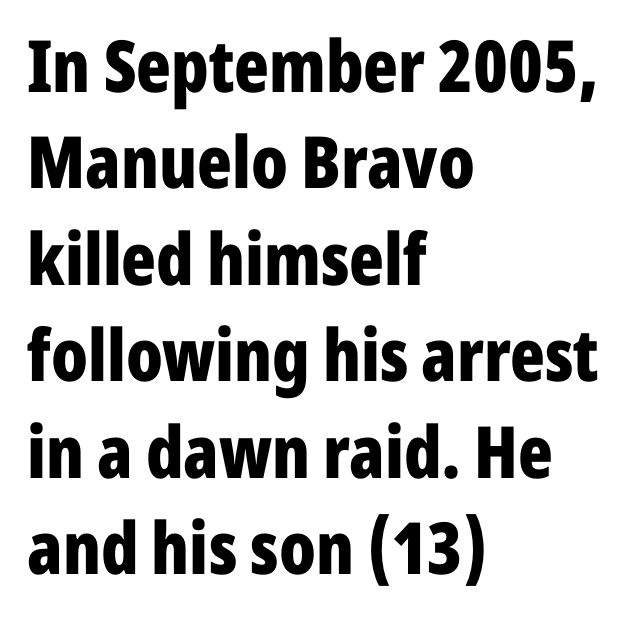
The letters carry no serifs — their stems end cleanly without finishing strokes. The rendering anchors every line to the left-hand side. Posture: straight, roman, zero tilt. The rendering uses natural spacing where letterforms have individual widths.
